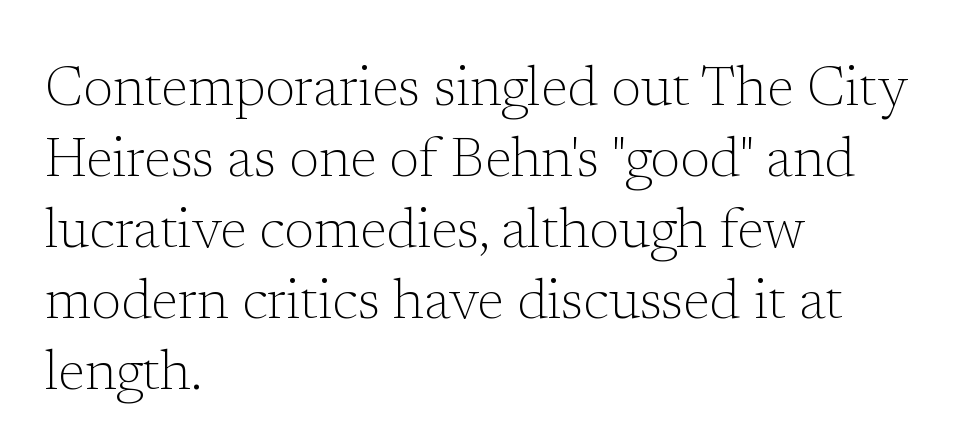
{"serif": "yes", "italic": "no", "bold": "no", "weight": "light", "width": "normal", "stroke_contrast": "low", "x_height": "medium", "monospaced": "no", "underline": "no", "align": "left", "line_spacing": "normal", "line_spacing_ratio": 1.29, "letter_spacing": "normal", "letter_spacing_em": 0.0, "glyph_px": 55}
